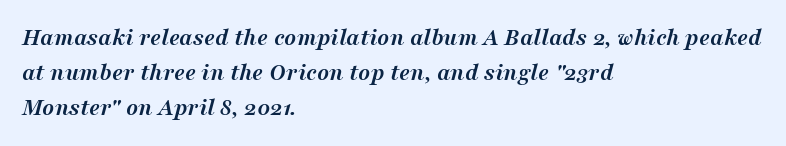
The image shows 25 px bold type, italic (leaning right); set left-aligned, normal line spacing (1.41x), normal letter spacing, not underlined.
